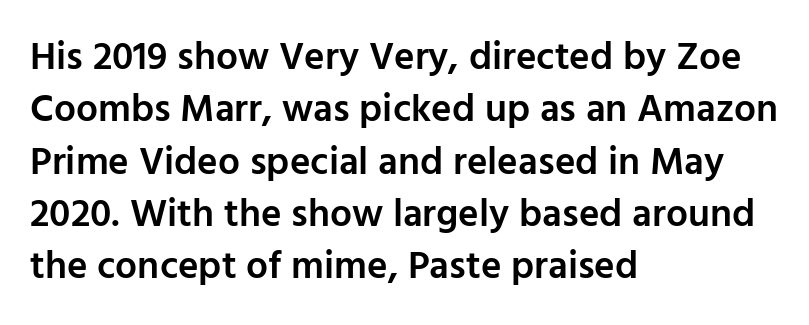
These lines carry some extra weight — a demibold, not a full bold. This sample has the flowing, uneven cadence of proportional lettering. Type without underlining. This is the regular roman posture of the typeface. Nothing sits at the stroke ends, so this counts as sans-serif.
